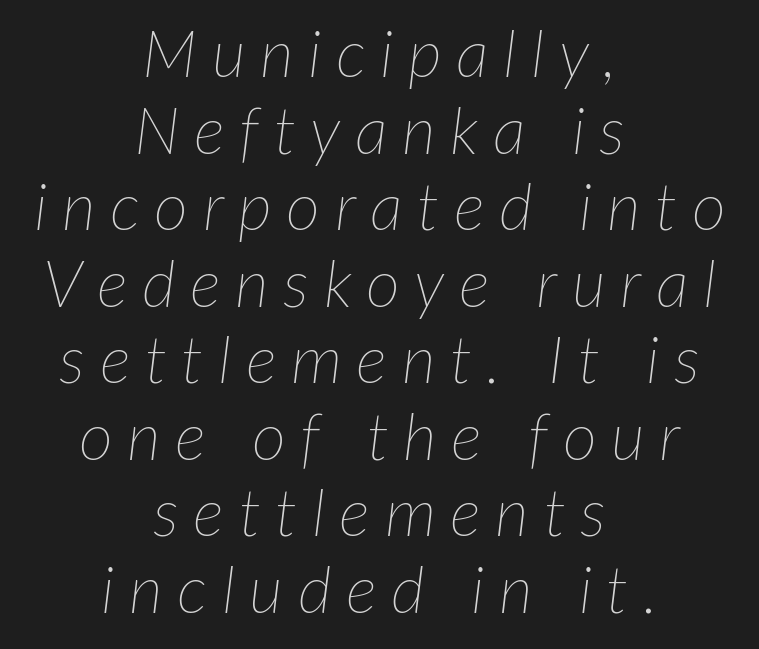
{"italic": "yes", "lean": "right", "slant_degrees": 7, "bold": "no", "weight": "thin", "width": "normal", "stroke_contrast": "low", "x_height": "medium", "monospaced": "no", "underline": "no", "align": "center", "line_spacing_ratio": 1.16, "letter_spacing": "wide", "letter_spacing_em": 0.22, "glyph_px": 66}
